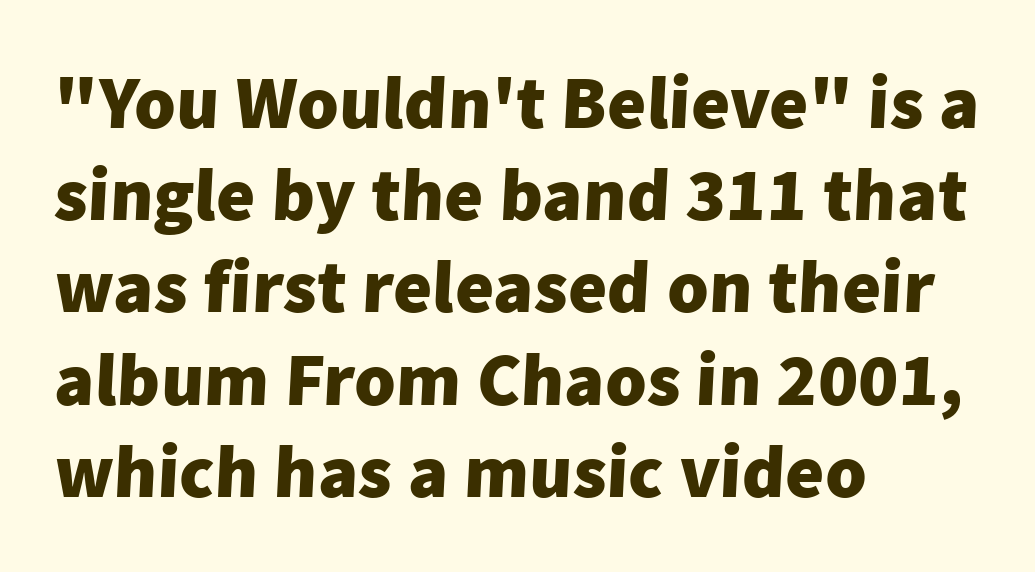
{"serif": "no", "bold": "yes", "weight": "heavy", "width": "normal", "stroke_contrast": "low", "x_height": "medium", "monospaced": "no", "underline": "no", "align": "left", "line_spacing_ratio": 1.23, "letter_spacing": "normal", "letter_spacing_em": 0.0, "glyph_px": 75}
